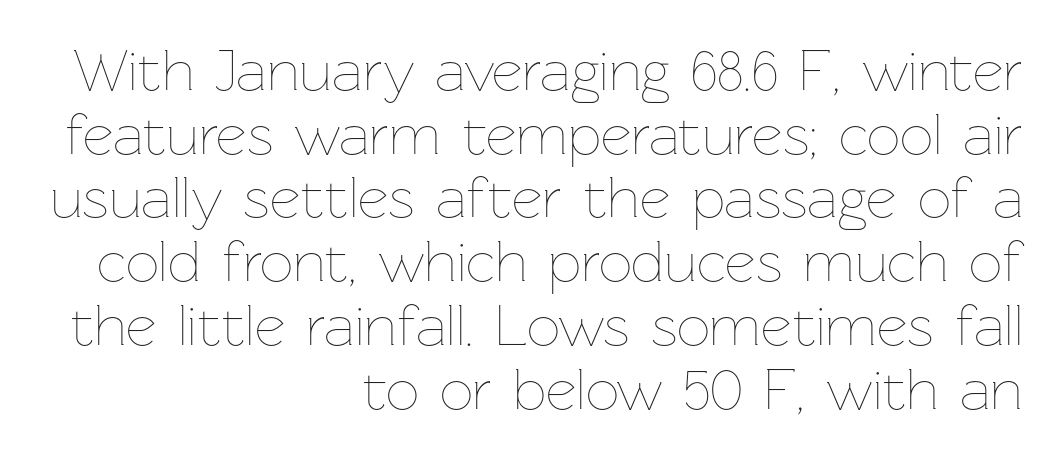
This sample has the flowing, uneven cadence of proportional lettering. Where is the straight margin? On the right. Italic? Not at all — the glyphs are vertical. Ink coverage per letter is moderate at most. Whoever set this chose condensed vertical rhythm over breathing room.
